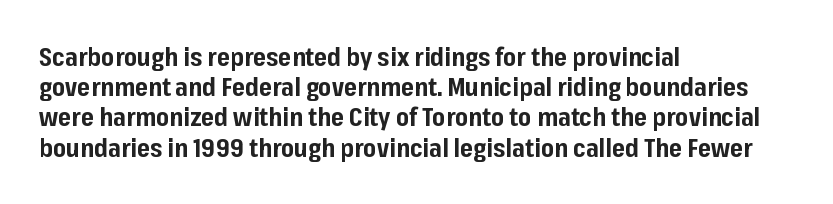
{"italic": "no", "bold": "yes", "underline": "no", "align": "left", "line_spacing_ratio": 1.21, "letter_spacing": "normal", "letter_spacing_em": 0.0, "glyph_px": 25}
